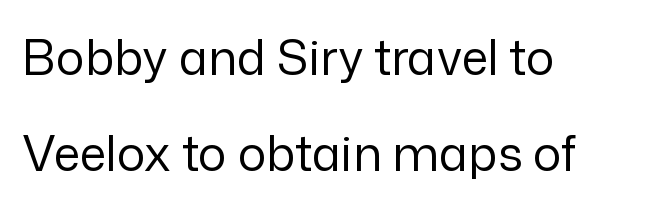
Type style note: lacks serifs. Loosely led — the rows are spread out. Caption: multi-line text, flush left, ragged right. Check the space under the baseline: it is left empty. The line texture is even and compact thanks to regular tracking.
